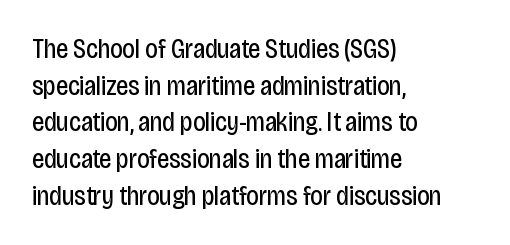
Q: Is the text bold? A: No.
Q: Is the text italic (slanted)? A: No, it is upright.
Q: Is the text underlined? A: No.
Q: How is the paragraph aligned? A: Left-aligned.
Q: Is the spacing between letters normal or unusually wide? A: Normal.
Q: Is the spacing between lines tight, normal or loose? A: Normal.
